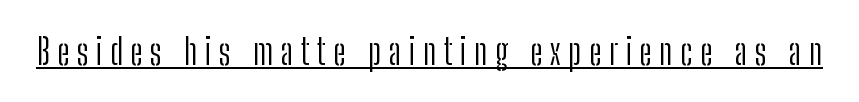
{"serif": "no", "italic": "no", "bold": "no", "weight": "light", "width": "condensed", "stroke_contrast": "low", "x_height": "medium", "monospaced": "no", "underline": "yes", "letter_spacing": "wide", "letter_spacing_em": 0.21, "glyph_px": 36}
